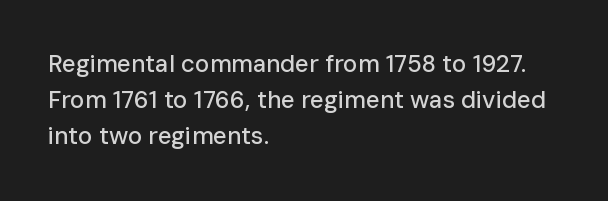
The image shows 24 px text type, upright; set left-aligned, normal line spacing (1.51x), normal letter spacing, not underlined.
